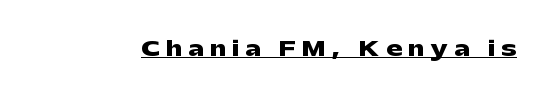
The image shows 21 px bold type, upright; set unusually wide letter spacing (+0.29 em), underlined.
